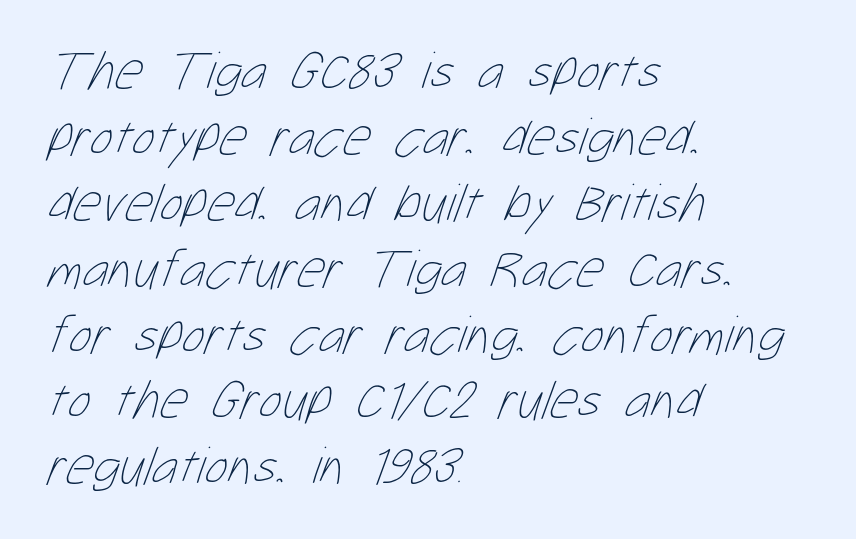
Honestly, the letter spacing is just normal — you wouldn't notice it. No heavy texture on the line: the type isn't bold. Varying glyph widths throughout — classic text-font behaviour. The baseline area is clear. A student would call this left alignment; a typographer would say flush left, rag right.
